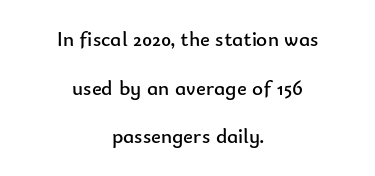
The image shows 21 px text type, upright; set centered, loose line spacing (2.32x), normal letter spacing, not underlined.
